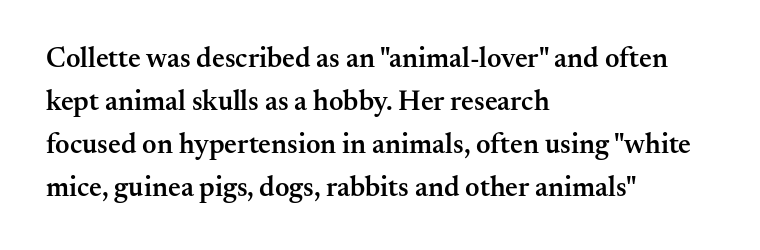
You can tell from the footed stems that serif type was used. The line texture is even and compact thanks to regular tracking. One glance says typical: line gaps are just what's usual. A bit beefed up — I'd call it semibold rather than bold.
